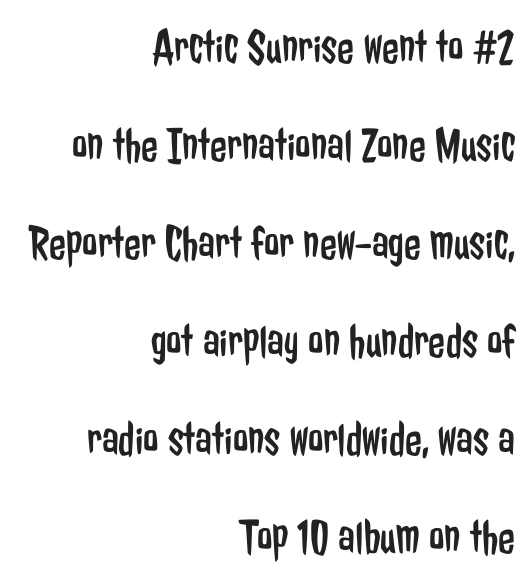
Q: Is the text bold? A: No.
Q: Is the text italic (slanted)? A: No, it is upright.
Q: Is the typeface a serif or a sans-serif typeface? A: Sans-serif.
Q: Is the text underlined? A: No.
Q: How is the paragraph aligned? A: Right-aligned.
Q: Is the spacing between letters normal or unusually wide? A: Normal.
Q: Is the spacing between lines tight, normal or loose? A: Loose.
Q: Width (condensed, normal, or wide)? A: Condensed.
Q: Stroke contrast? A: Low.
Q: x-height? A: Medium.
Q: Monospaced? A: No.
